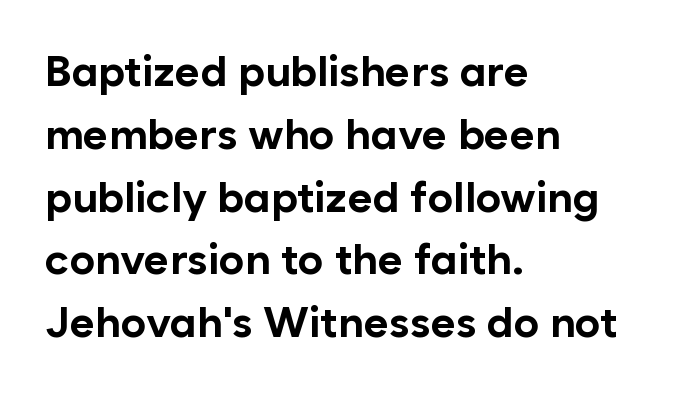
The text was rendered using a sans face with plain stroke endings. These lines were composed using upright roman letters. The designer left line spacing at the default. Look at the stroke-to-counter ratio: heavy, a bold. A classic flush-left, rag-right setting is used for this passage. Default kerning and tracking; the words read as compact shapes.
